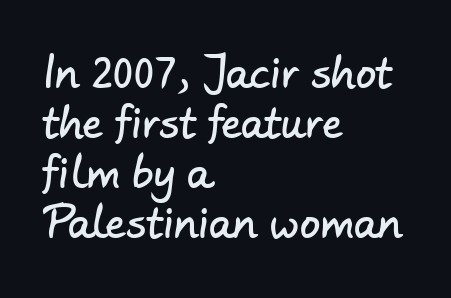
Q: Is the typeface a serif or a sans-serif typeface? A: Sans-serif.
Q: Is the text underlined? A: No.
Q: How is the paragraph aligned? A: Left-aligned.
Q: Is the spacing between letters normal or unusually wide? A: Normal.
Q: Width (condensed, normal, or wide)? A: Normal.
Q: Stroke contrast? A: Low.
Q: x-height? A: Small.
Q: Monospaced? A: No.
